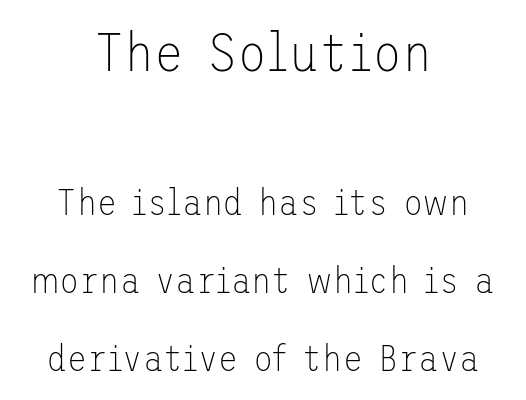
Which of the two is more prominent by size? The first, at the top. The baseline area is clear. Notice how the stems are strictly vertical — no italics here. Nothing unusual about the tracking: characters are spaced as the font intends. Casual observation: everything's sitting right in the middle. This reads as an unemphasized weight, regular at the heaviest.
